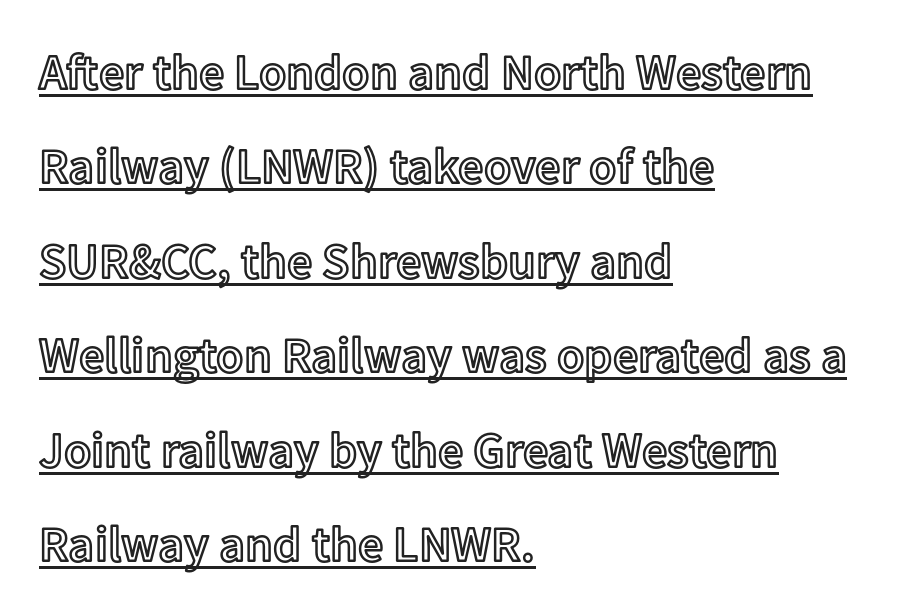
The image shows 50 px text type, upright; set left-aligned, line spacing 1.89x, normal letter spacing, underlined; a medium x-height.
